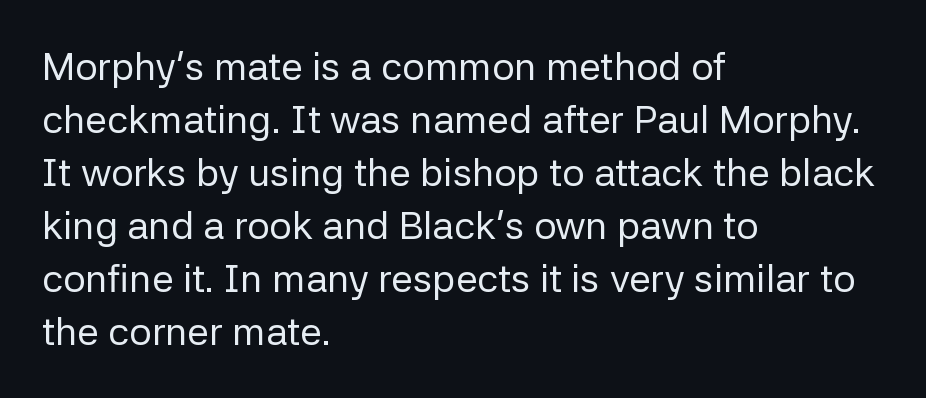
The image shows 39 px regular-weight sans-serif type, upright; set left-aligned, normal line spacing (1.36x), normal letter spacing, not underlined; low stroke contrast and a medium x-height.
